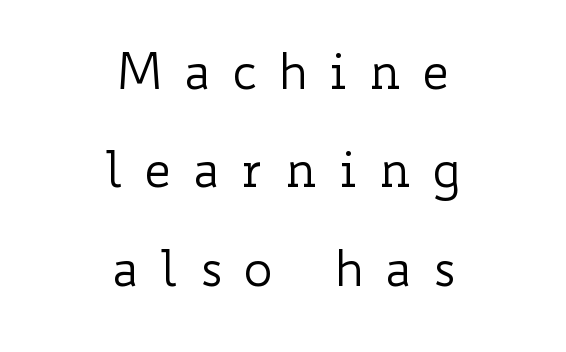
{"italic": "no", "bold": "no", "weight": "regular", "width": "wide", "stroke_contrast": "low", "x_height": "small", "monospaced": "no", "underline": "no", "align": "center", "line_spacing": "loose", "line_spacing_ratio": 1.97, "letter_spacing": "wide", "letter_spacing_em": 0.4, "glyph_px": 50}
